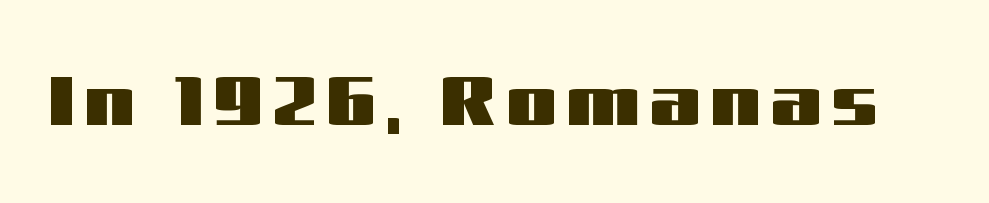
The image shows 71 px wide sans-serif type, upright; set not underlined; medium stroke contrast and a medium x-height.
